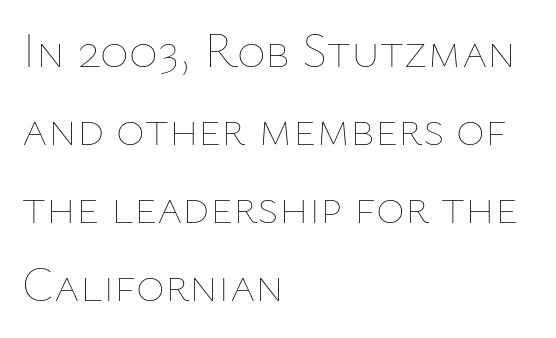
{"italic": "no", "bold": "no", "weight": "thin", "width": "normal", "stroke_contrast": "low", "x_height": "medium", "monospaced": "no", "underline": "no", "align": "left", "line_spacing": "normal", "line_spacing_ratio": 1.59, "letter_spacing": "normal", "letter_spacing_em": 0.0, "glyph_px": 49}
